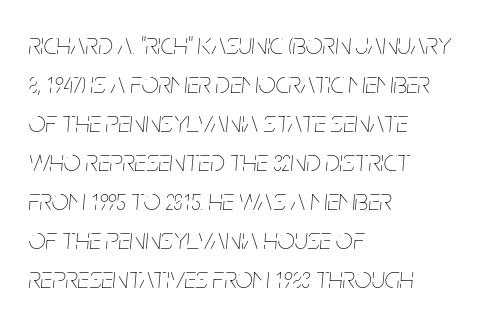
Designer's note — italics engaged. Descenders hang freely into open space. Nobody touched the tracking dial on this one. Reading down the column, the eye jumps a familiar distance to each next line. This sample is left-justified, so line endings fall wherever the words run out. This sample has the flowing, uneven cadence of proportional lettering.
